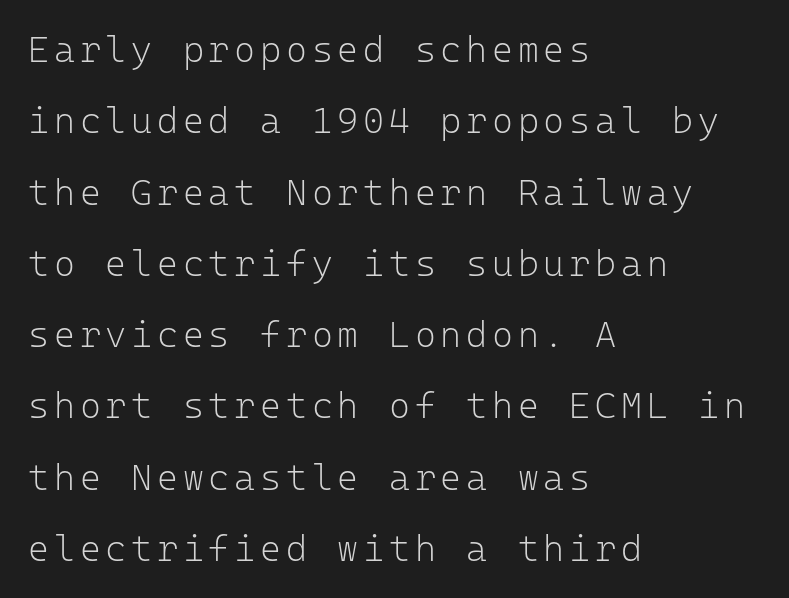
Q: Is the text bold? A: No.
Q: Is the text italic (slanted)? A: No, it is upright.
Q: Is the typeface a serif or a sans-serif typeface? A: Sans-serif.
Q: Is the text underlined? A: No.
Q: How is the paragraph aligned? A: Left-aligned.
Q: Is the spacing between lines tight, normal or loose? A: Loose.
Q: Width (condensed, normal, or wide)? A: Normal.
Q: Stroke contrast? A: Low.
Q: x-height? A: Medium.
Q: Monospaced? A: Yes.
